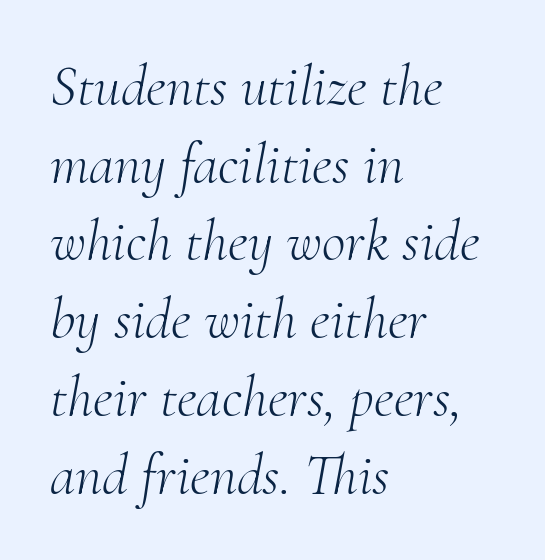
The font's italic variant was chosen for this text. The strip under each line holds only bare page. The cut favours lightness, reaching ordinary text weight at its darkest. The line-height multiplier appears to be the usual default. The letters sit at their default tracking, neither squeezed nor spread.
